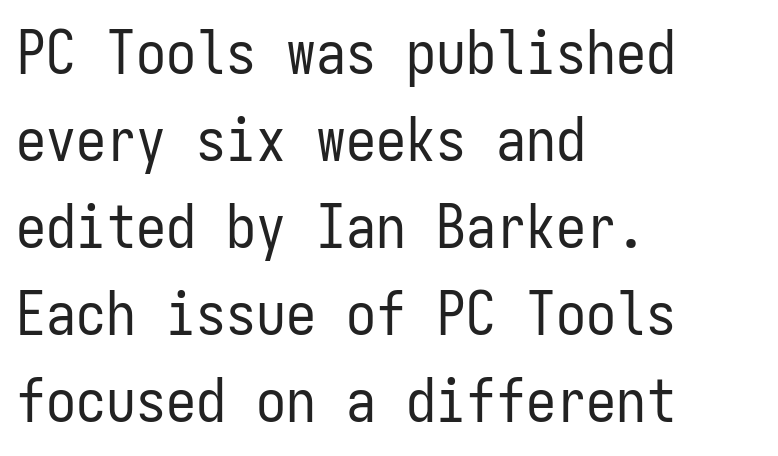
{"serif": "no", "italic": "no", "bold": "no", "weight": "regular", "width": "condensed", "stroke_contrast": "low", "x_height": "medium", "monospaced": "yes", "underline": "no", "align": "left", "line_spacing": "normal", "line_spacing_ratio": 1.45, "letter_spacing": "normal", "letter_spacing_em": 0.0, "glyph_px": 60}
